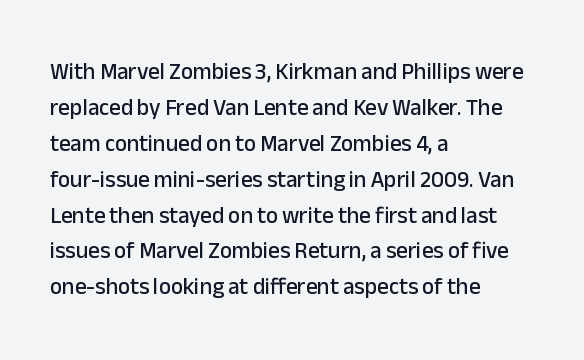
The image shows 23 px text type, upright; set left-aligned, normal line spacing (1.56x), normal letter spacing, not underlined.
